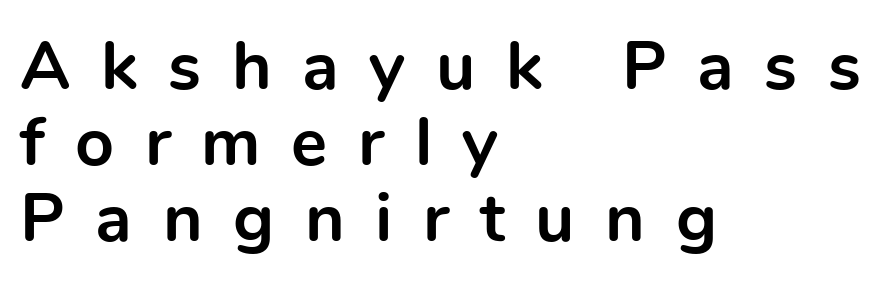
{"serif": "no", "italic": "no", "bold": "yes", "weight": "bold", "width": "normal", "x_height": "medium", "monospaced": "no", "underline": "no", "align": "left", "line_spacing": "tight", "line_spacing_ratio": 1.12, "letter_spacing": "wide", "letter_spacing_em": 0.45, "glyph_px": 68}
